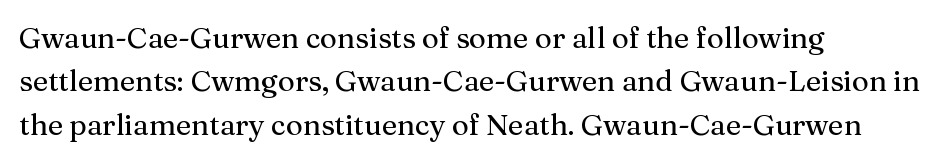
Q: Is the text italic (slanted)? A: No, it is upright.
Q: Is the typeface a serif or a sans-serif typeface? A: Serif.
Q: Is the text underlined? A: No.
Q: How is the paragraph aligned? A: Left-aligned.
Q: Is the spacing between letters normal or unusually wide? A: Normal.
Q: Is the spacing between lines tight, normal or loose? A: Normal.
Q: Width (condensed, normal, or wide)? A: Normal.
Q: Stroke contrast? A: Medium.
Q: x-height? A: Medium.
Q: Monospaced? A: No.
